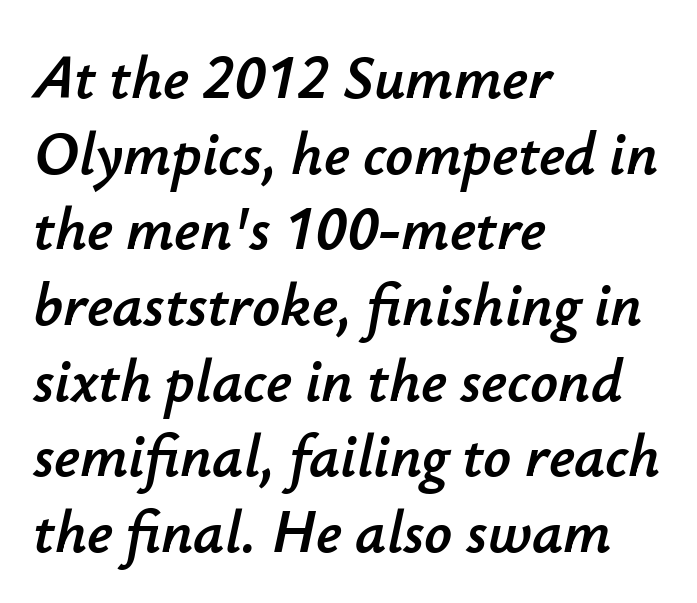
The rendering keeps characters at their native spacing. There's an unmistakable incline to the writing here. The face used here is proportionally spaced, like ordinary book or web type. Each line starts at the same left margin while the right side varies. Each row of text sits above clean, open space.
